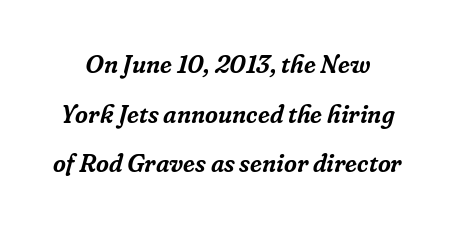
Q: Is the text italic (slanted)? A: Yes, it leans right by about 16 degrees.
Q: Is the text underlined? A: No.
Q: Is the spacing between letters normal or unusually wide? A: Normal.
Q: Is the spacing between lines tight, normal or loose? A: Loose.
